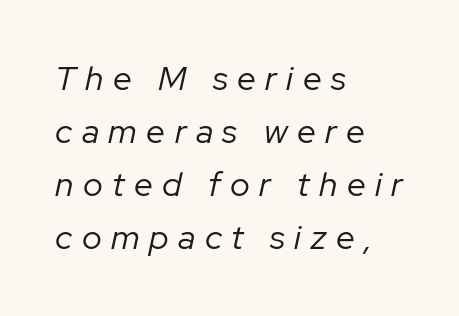
A student would call this left alignment; a typographer would say flush left, rag right. Check under the words: just untouched page. Compared with typical paragraphs, the rows here are spaced about the same. The passage shown is typed in a proportional face where columns would drift.
